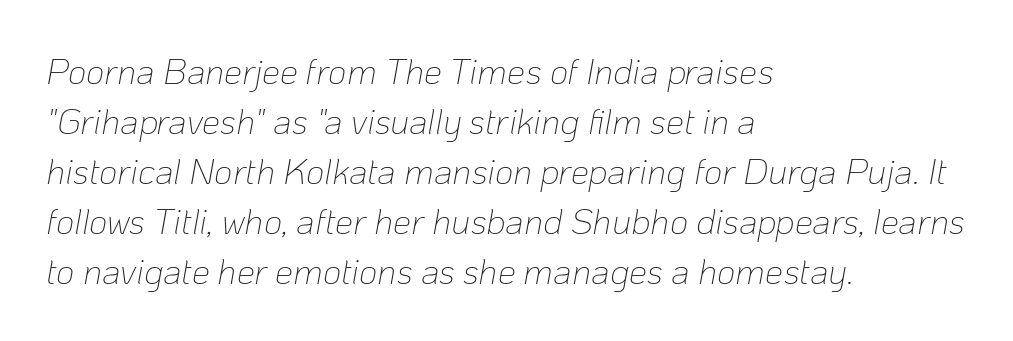
Q: Is the text bold? A: No.
Q: Is the text italic (slanted)? A: Yes, it leans right by about 10 degrees.
Q: Is the text underlined? A: No.
Q: How is the paragraph aligned? A: Left-aligned.
Q: Is the spacing between letters normal or unusually wide? A: Normal.
Q: Is the spacing between lines tight, normal or loose? A: Normal.
Q: Width (condensed, normal, or wide)? A: Normal.
Q: Stroke contrast? A: Low.
Q: x-height? A: Medium.
Q: Monospaced? A: No.
